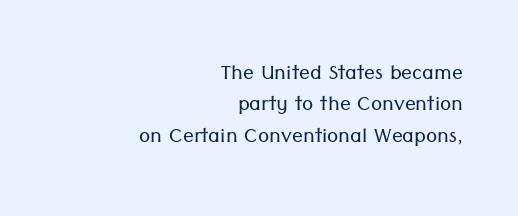
No italicization has been applied; the sample stays upright. The gaps between neighbouring characters are ordinary and unremarkable. Nothing heavy about these letters — not bold at all. Leftover space on each line is placed entirely before the opening word.
